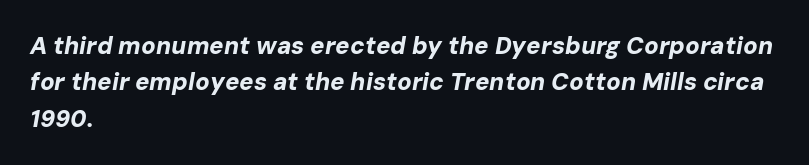
{"italic": "yes", "lean": "right", "slant_degrees": 10, "bold": "yes", "underline": "no", "align": "left", "line_spacing": "normal", "line_spacing_ratio": 1.52, "letter_spacing": "normal", "letter_spacing_em": 0.0, "glyph_px": 24}
